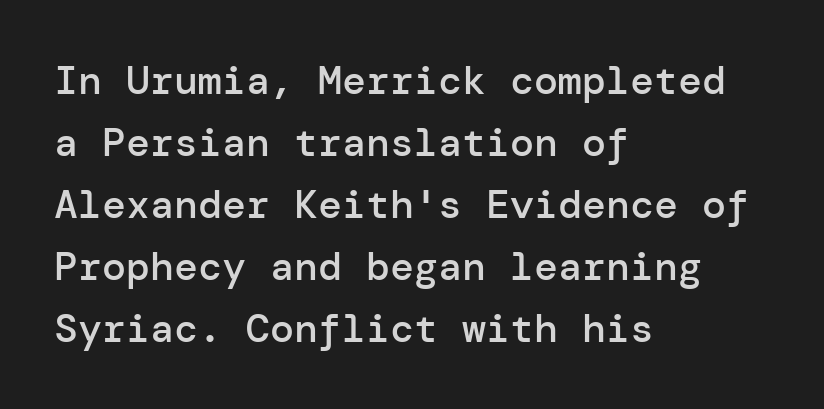
The image shows 40 px semibold sans-serif type, upright; set left-aligned, normal line spacing (1.55x), normal letter spacing, not underlined; low stroke contrast and a medium x-height.
